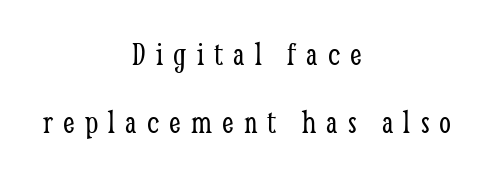
Words appear elongated and porous because spacing is wide. Is the stroke heavy? The answer is a plain regular-or-lighter. Varying glyph widths throughout — classic text-font behaviour. Successive baselines arrive slowly, with a big drop between each. The paragraph shown floats in the horizontal middle. Are there feet on the stems? There are — it's a serif.
